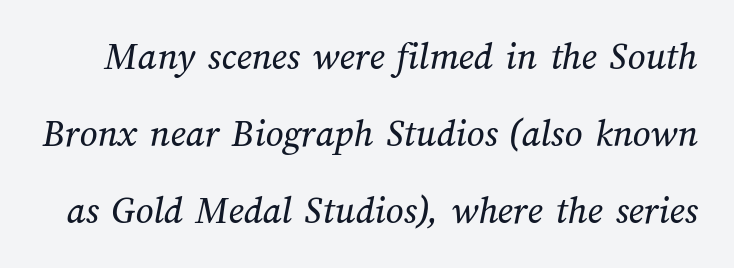
In terms of leading, this rendering errs on the spacious side. Only glyphs here, with clear space below each row. Inter-character spacing is left at the font's built-in metrics. The rendering uses natural spacing where letterforms have individual widths.
